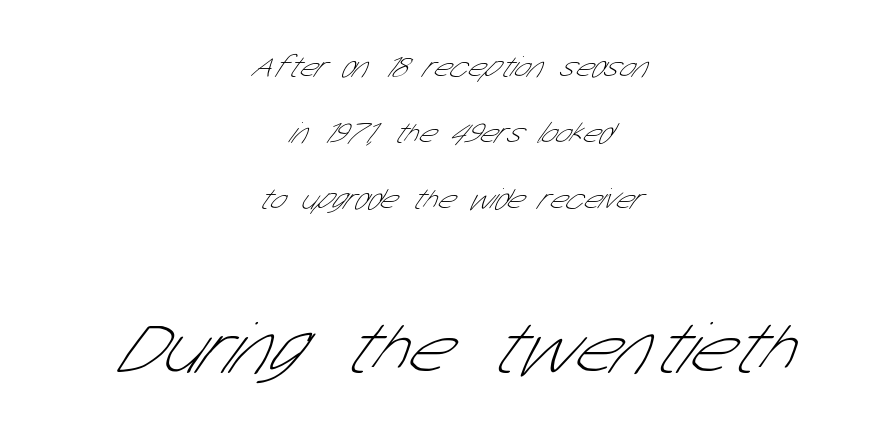
The horizontal fit of the characters is conventional and even. Larger block? The one below; the one above is distinctly smaller. Nothing sits at the stroke ends, so this counts as sans-serif. Teacher's note: observe the equal gaps on both sides — that is centered alignment. Think of a printed novel: that variable character pitch is what you see here. Quick note: interline space is abundant.
